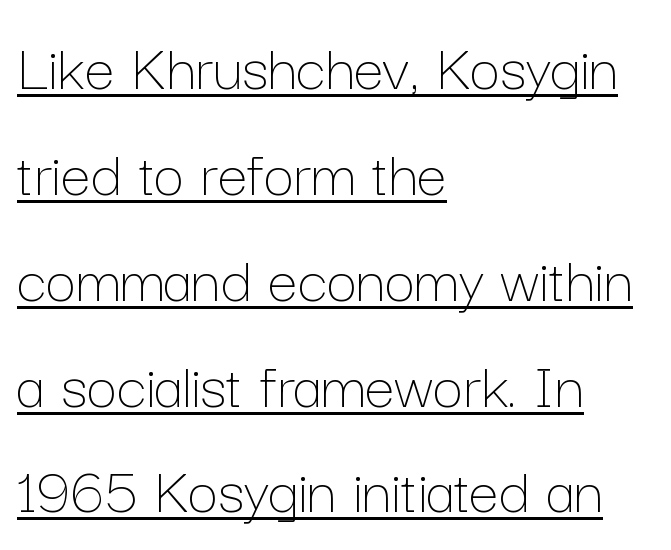
{"italic": "no", "bold": "no", "weight": "thin", "width": "normal", "stroke_contrast": "low", "x_height": "medium", "monospaced": "no", "underline": "yes", "align": "left", "line_spacing": "normal", "line_spacing_ratio": 1.58, "letter_spacing": "normal", "letter_spacing_em": 0.0, "glyph_px": 67}
